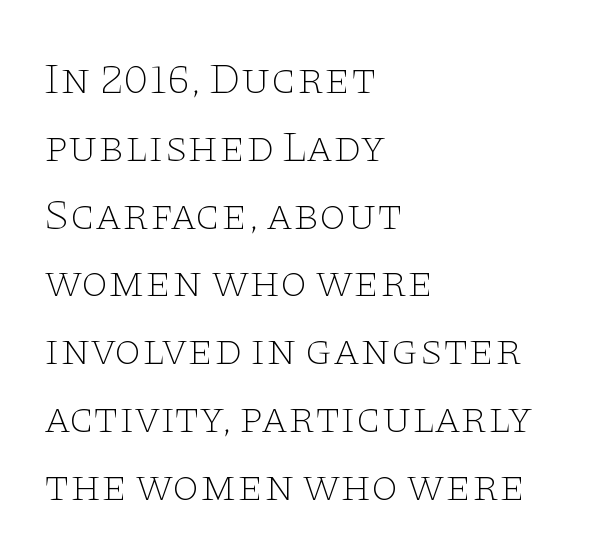
{"serif": "yes", "italic": "no", "bold": "no", "weight": "thin", "width": "wide", "stroke_contrast": "low", "x_height": "large", "monospaced": "no", "underline": "no", "align": "left", "line_spacing": "normal", "line_spacing_ratio": 1.54, "letter_spacing": "normal", "letter_spacing_em": 0.0, "glyph_px": 44}
